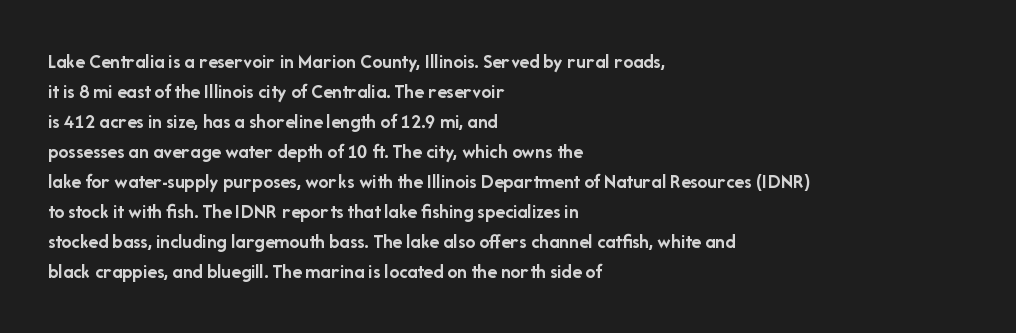
The image shows 20 px bold type, upright; set left-aligned, normal line spacing (1.5x), normal letter spacing, not underlined.
